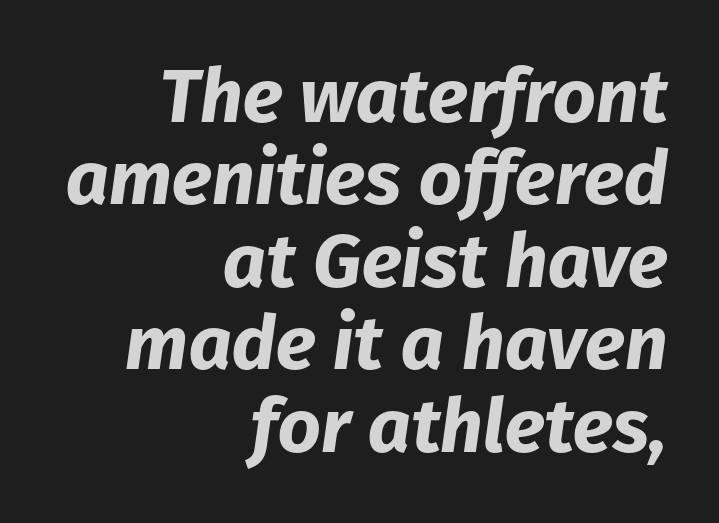
{"italic": "yes", "lean": "right", "slant_degrees": 8, "bold": "yes", "weight": "bold", "width": "normal", "stroke_contrast": "low", "x_height": "medium", "monospaced": "no", "underline": "no", "align": "right", "line_spacing": "tight", "line_spacing_ratio": 1.1, "letter_spacing": "normal", "letter_spacing_em": 0.0, "glyph_px": 75}
